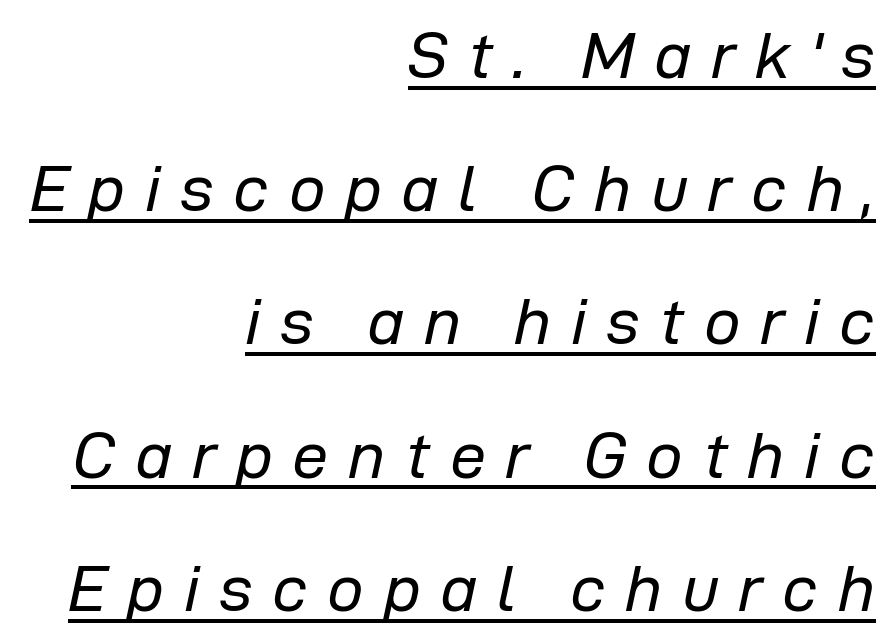
This rendering features underlined lettering. The font is comparable to plain body text, perhaps lighter. The whole block is typeset with a tilt. Widely set lines give the paragraph a tall, airy silhouette. Where is the straight margin? On the right. Here the designer chose a conventional face with non-uniform glyph widths.
